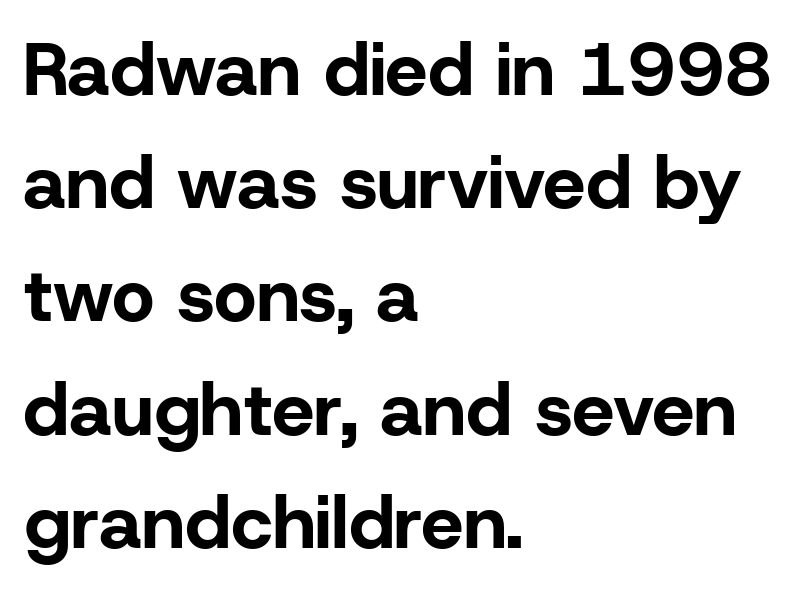
The passage shown is typed in a proportional face where columns would drift. Inter-character spacing is left at the font's built-in metrics. The letters are bold, with thick, heavy strokes. Nope, not italic — everything's standing straight.
